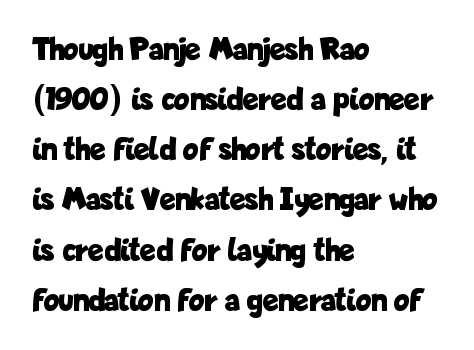
Q: Is the text bold? A: Yes.
Q: Is the text italic (slanted)? A: No, it is upright.
Q: Is the typeface a serif or a sans-serif typeface? A: Sans-serif.
Q: Is the text underlined? A: No.
Q: How is the paragraph aligned? A: Left-aligned.
Q: Is the spacing between letters normal or unusually wide? A: Normal.
Q: Is the spacing between lines tight, normal or loose? A: Normal.
Q: Width (condensed, normal, or wide)? A: Condensed.
Q: Stroke contrast? A: Low.
Q: x-height? A: Medium.
Q: Monospaced? A: No.
